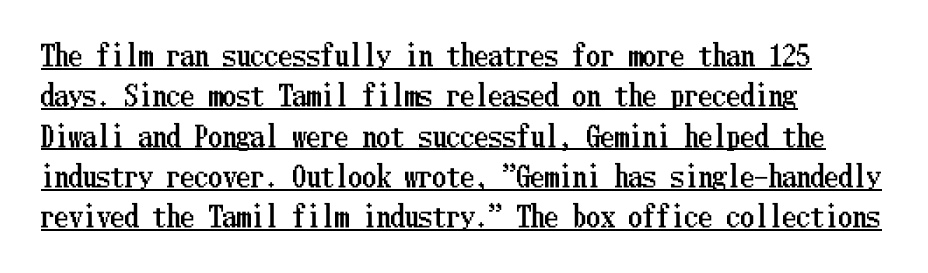
Honestly, the row spacing looks completely unremarkable. This sample is left-justified, so line endings fall wherever the words run out. These characters rest on top of a visible drawn line. The face used here is rendered with its standard letterfit. Tall strokes in this sample are plumb rather than angled.
